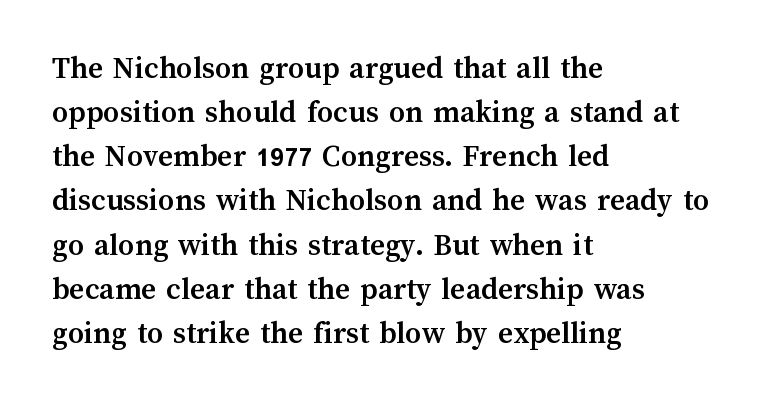
If you measured baseline to baseline, you'd find a middling distance. Stroke thickness is high; the sample reads as a true bold. Notice how the passage keeps a crisp vertical edge on the left only. Students, note that the glyphs here touch the page at normal intervals.
